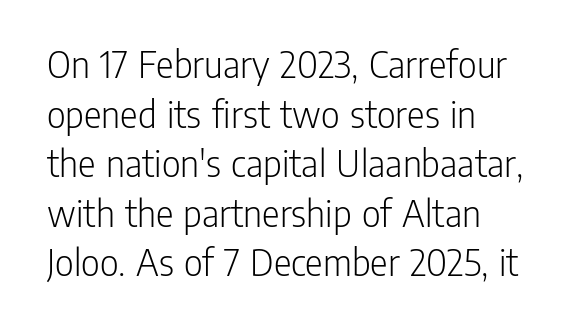
{"serif": "no", "italic": "no", "bold": "no", "weight": "light", "width": "condensed", "stroke_contrast": "low", "x_height": "medium", "monospaced": "no", "underline": "no", "align": "left", "line_spacing_ratio": 1.21, "letter_spacing": "normal", "letter_spacing_em": 0.0, "glyph_px": 41}
